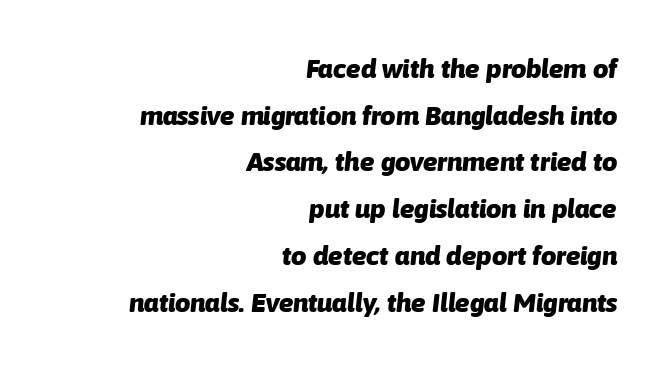
Would a proofreader flag this as italicized? Yes. How heavy is the stroke? Heavy — this is a bold. The string is rendered with underlining switched off. Tracking here is standard; glyphs follow each other at the usual distance.
